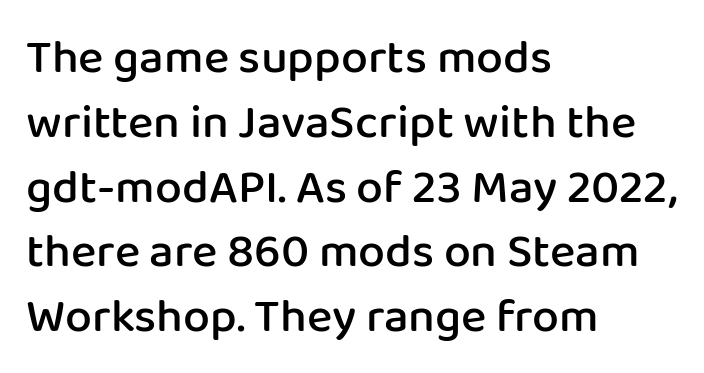
Q: Is the text bold? A: Semi-bold.
Q: Is the text italic (slanted)? A: No, it is upright.
Q: Is the typeface a serif or a sans-serif typeface? A: Sans-serif.
Q: Is the text underlined? A: No.
Q: How is the paragraph aligned? A: Left-aligned.
Q: Is the spacing between letters normal or unusually wide? A: Normal.
Q: Is the spacing between lines tight, normal or loose? A: Normal.
Q: Width (condensed, normal, or wide)? A: Normal.
Q: Stroke contrast? A: Low.
Q: x-height? A: Medium.
Q: Monospaced? A: No.
